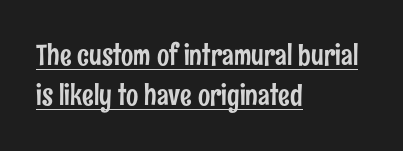
Q: Is the text italic (slanted)? A: No, it is upright.
Q: Is the typeface a serif or a sans-serif typeface? A: Sans-serif.
Q: Is the text underlined? A: Yes.
Q: How is the paragraph aligned? A: Left-aligned.
Q: Is the spacing between letters normal or unusually wide? A: Normal.
Q: Is the spacing between lines tight, normal or loose? A: Normal.
Q: Width (condensed, normal, or wide)? A: Condensed.
Q: Stroke contrast? A: Low.
Q: x-height? A: Medium.
Q: Monospaced? A: No.
